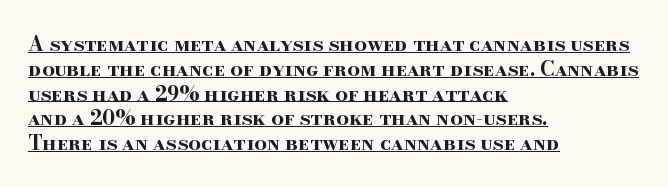
There is no visible air inserted between adjacent glyphs. Upright lettering throughout. Compared with a centered layout, this one pins lines to the left instead. Stroke thickness is high; the sample reads as a true bold. The rendering uses the underline text-decoration.
